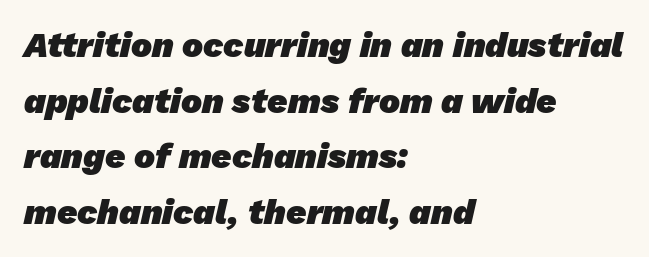
The image shows 35 px heavy sans-serif type; set left-aligned, normal line spacing (1.59x), normal letter spacing, not underlined; low stroke contrast and a medium x-height.
